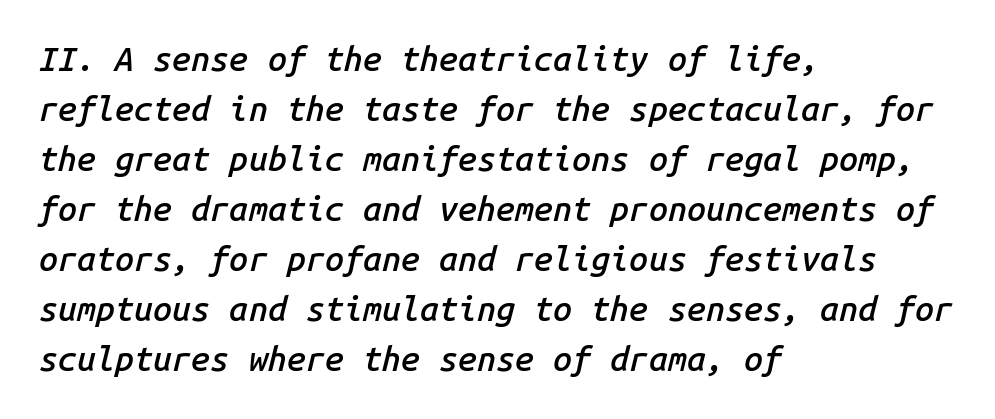
The line texture is even and compact thanks to regular tracking. Every character sits at an angle, as italics do. Evenly set lines give the paragraph a standard silhouette. Each letter, wide or thin by design, is forced into the same width here.
